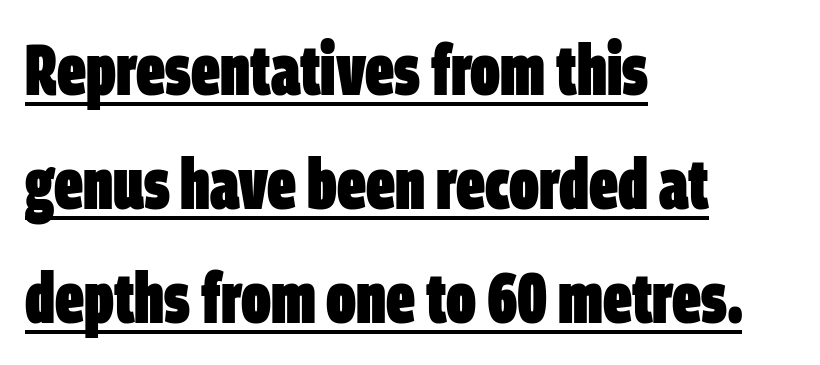
Classification — sans serif. A typesetter would call this leading conventional body-copy spacing. Line starts are locked; line ends wander. This sample has the flowing, uneven cadence of proportional lettering. The passage shown is underscored from start to finish. The gaps between neighbouring characters are ordinary and unremarkable.
